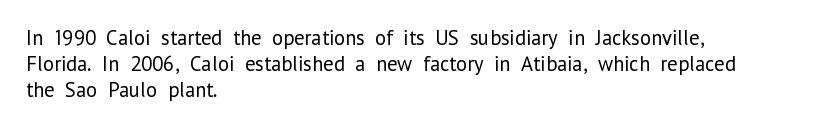
Q: Is the text bold? A: No.
Q: Is the text italic (slanted)? A: No, it is upright.
Q: Is the text underlined? A: No.
Q: How is the paragraph aligned? A: Left-aligned.
Q: Is the spacing between letters normal or unusually wide? A: Normal.
